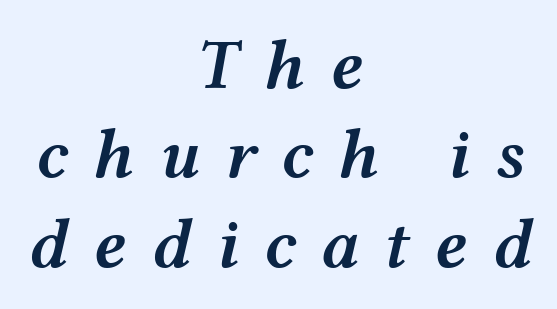
The image shows 71 px semibold, wide type, italic (leaning right); set centered, normal line spacing (1.26x), unusually wide letter spacing (+0.35 em), not underlined; medium stroke contrast and a medium x-height.
